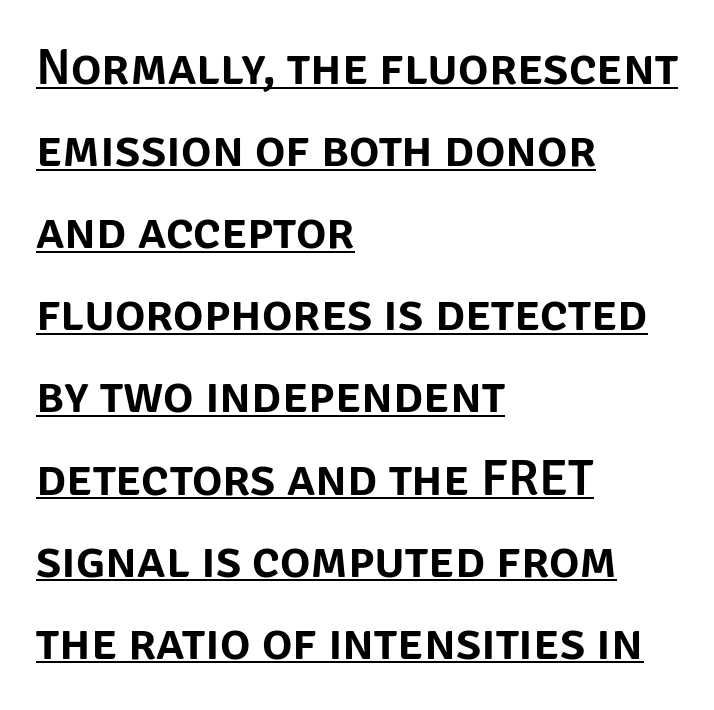
The image shows 51 px sans-serif type, upright; set left-aligned, normal line spacing (1.61x), normal letter spacing, underlined; low stroke contrast and a large x-height.
